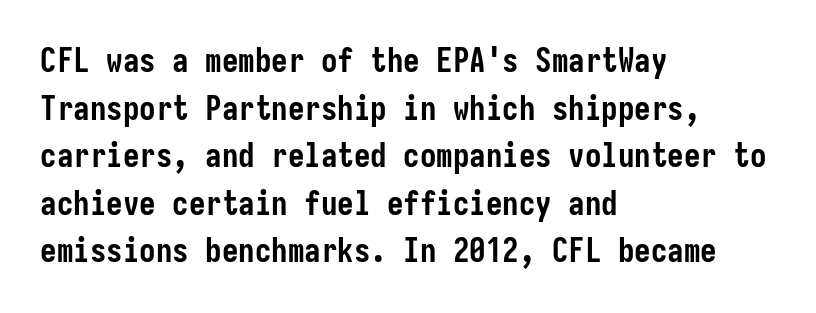
This rendering features lettering with no underline. To sum up the face: it is a sans, with no serifs. Teacher's note: observe the even left margin — that is flush-left alignment. What stands out about the letter spacing? Nothing — it is the standard amount. The characters look thick and weighty, a clear bold.
